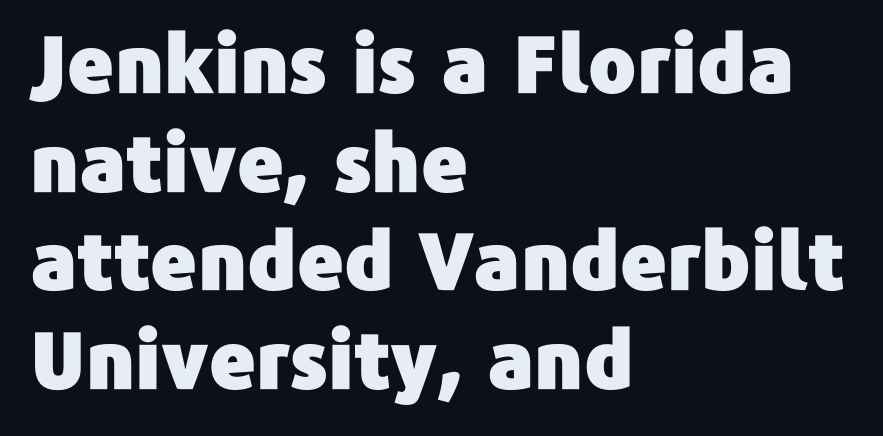
Varying glyph widths throughout — classic text-font behaviour. This sample keeps an unexceptional amount of space between lines. Layout note: lines flush left. Grotesque or geometric, the face here clearly has no serifs. Compared with typical body copy, the letter spacing here is the same.
